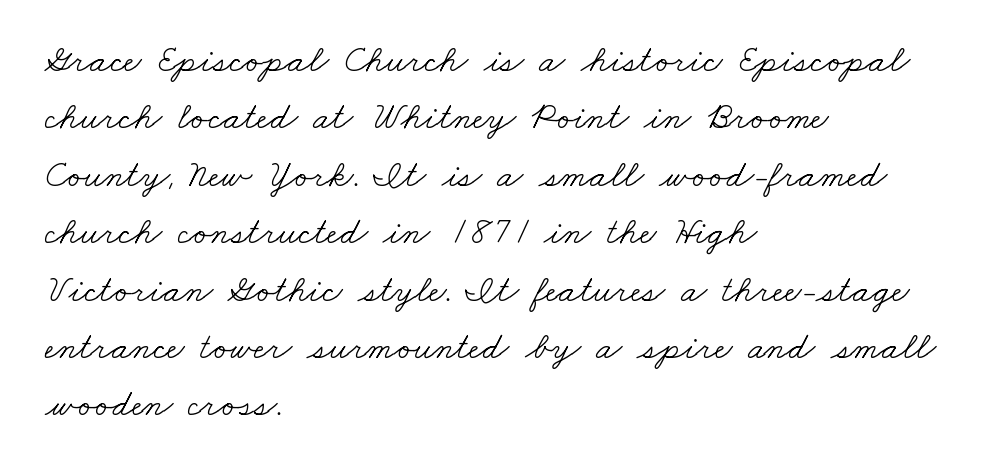
{"serif": "yes", "bold": "no", "weight": "light", "width": "wide", "stroke_contrast": "low", "x_height": "small", "monospaced": "no", "underline": "no", "align": "left", "line_spacing": "normal", "line_spacing_ratio": 1.51, "letter_spacing": "normal", "letter_spacing_em": 0.0, "glyph_px": 38}
